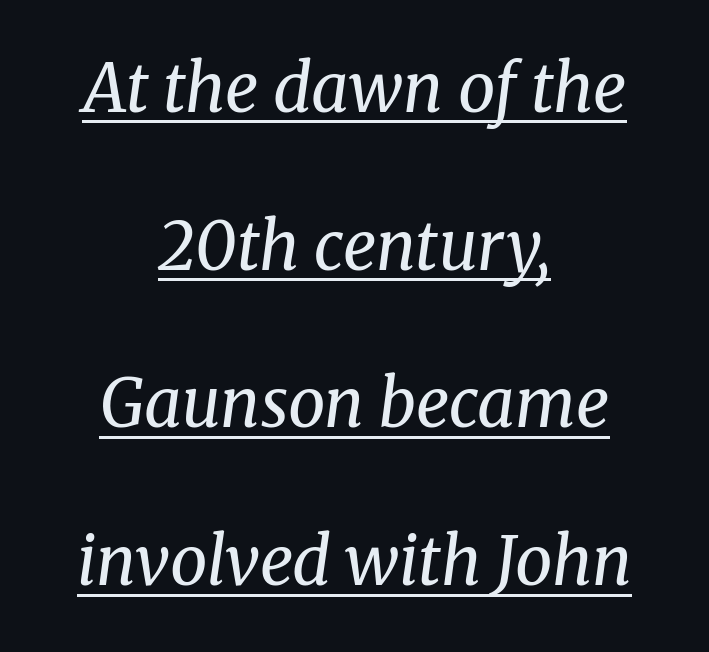
Q: Is the text bold? A: No.
Q: Is the text italic (slanted)? A: Yes, it leans right by about 8 degrees.
Q: Is the typeface a serif or a sans-serif typeface? A: Serif.
Q: Is the text underlined? A: Yes.
Q: How is the paragraph aligned? A: Centered.
Q: Is the spacing between letters normal or unusually wide? A: Normal.
Q: Is the spacing between lines tight, normal or loose? A: Loose.
Q: Width (condensed, normal, or wide)? A: Normal.
Q: Stroke contrast? A: Medium.
Q: x-height? A: Medium.
Q: Monospaced? A: No.
